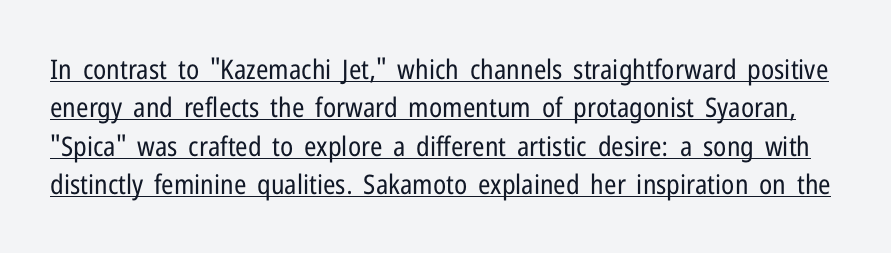
The lettering holds an erect, upright posture throughout. Quick note: underline on. No heavy texture on the line: the type isn't bold. Whoever set this chose a conventional vertical rhythm.
